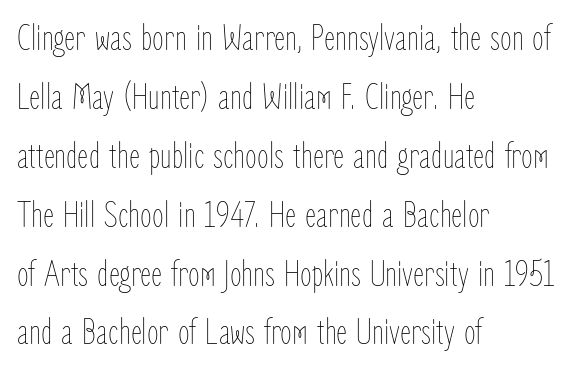
Vertical strokes here are truly vertical. The rendering uses natural spacing where letterforms have individual widths. Short note: letters normally spaced. Where is the straight margin? On the left. The gap between lines stays unmarked. Regular leading.
